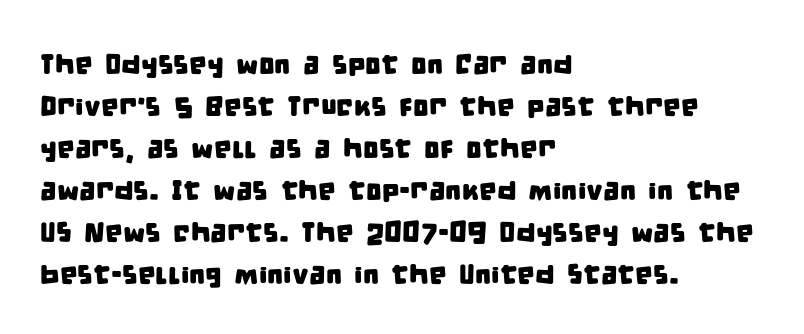
The image shows 28 px condensed sans-serif type; set left-aligned, normal line spacing (1.5x), normal letter spacing, not underlined; low stroke contrast and a large x-height.
